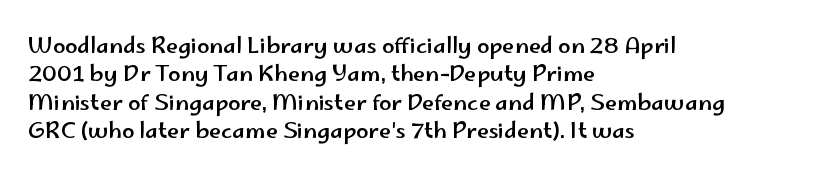
Does extra space separate the letters? No, they use regular spacing. Rows of type keep a routine distance in the vertical direction. Descender tails drop into unmarked territory. No italicization has been applied; the sample stays upright.
